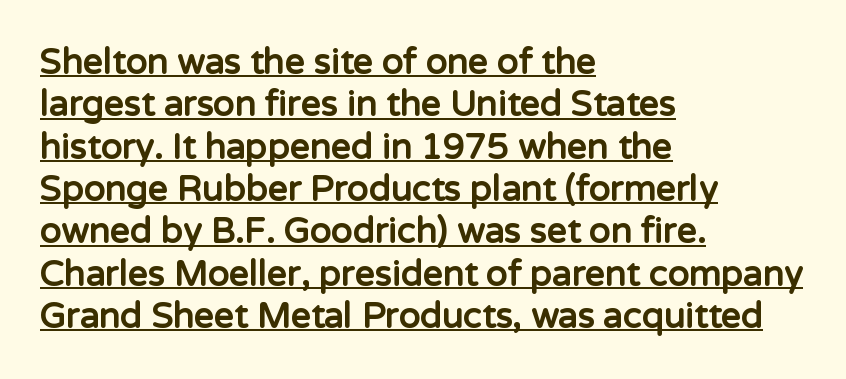
Q: Is the text bold? A: Yes.
Q: Is the text italic (slanted)? A: No, it is upright.
Q: Is the typeface a serif or a sans-serif typeface? A: Sans-serif.
Q: Is the text underlined? A: Yes.
Q: How is the paragraph aligned? A: Left-aligned.
Q: Is the spacing between letters normal or unusually wide? A: Normal.
Q: Width (condensed, normal, or wide)? A: Normal.
Q: Stroke contrast? A: Low.
Q: x-height? A: Medium.
Q: Monospaced? A: No.
